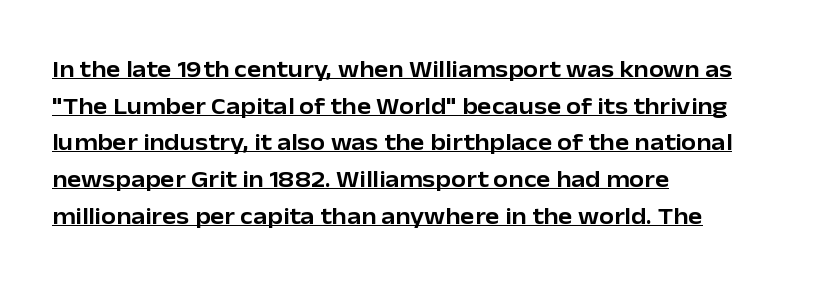
The image shows 24 px text type, upright; set left-aligned, normal line spacing (1.53x), normal letter spacing, underlined.
